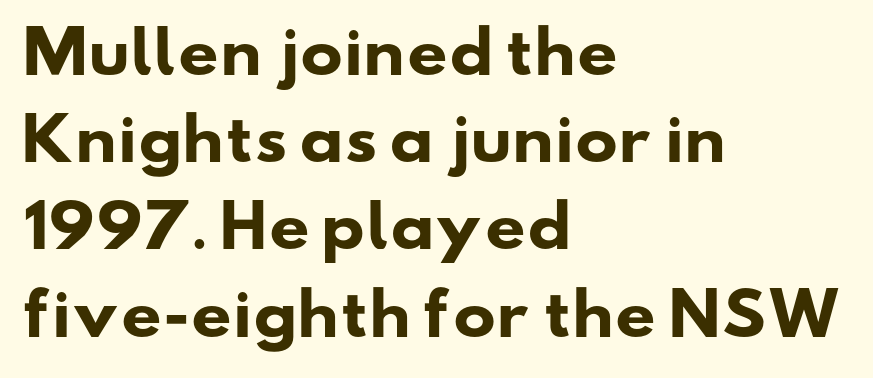
The image shows 57 px heavy, wide sans-serif type; set left-aligned, normal line spacing (1.53x), normal letter spacing, not underlined; low stroke contrast and a small x-height.
